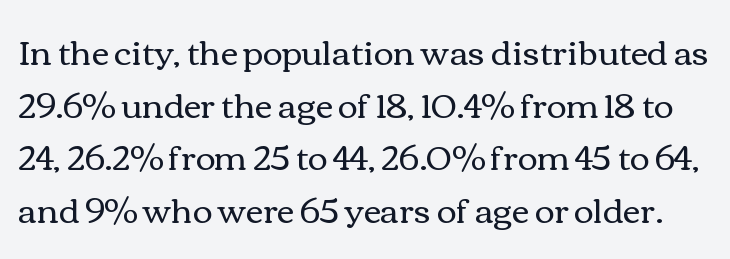
The image shows 34 px regular-weight, wide type, upright; set normal line spacing (1.55x), normal letter spacing, not underlined; a medium x-height.
